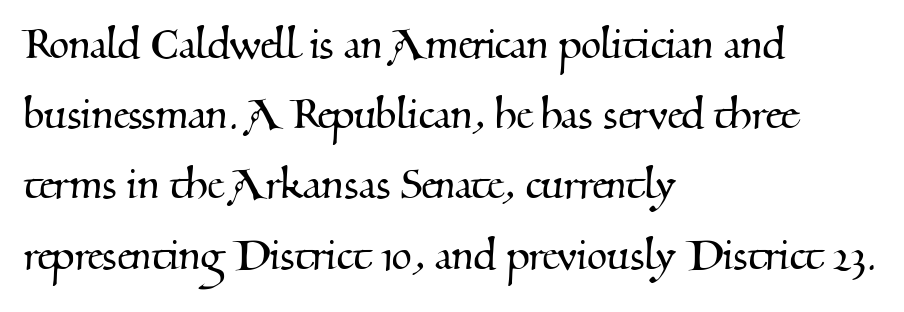
Q: Is the typeface a serif or a sans-serif typeface? A: Serif.
Q: Is the text underlined? A: No.
Q: How is the paragraph aligned? A: Left-aligned.
Q: Is the spacing between letters normal or unusually wide? A: Normal.
Q: Is the spacing between lines tight, normal or loose? A: Normal.
Q: Width (condensed, normal, or wide)? A: Normal.
Q: Stroke contrast? A: Medium.
Q: x-height? A: Small.
Q: Monospaced? A: No.
